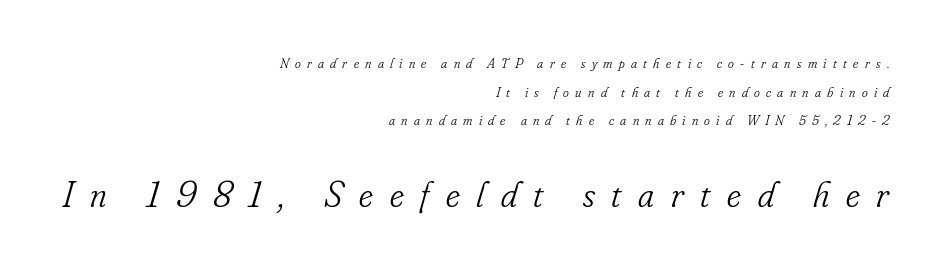
{"serif": "yes", "italic": "yes", "lean": "right", "slant_degrees": 16, "bold": "no", "weight": "light", "width": "condensed", "stroke_contrast": "low", "x_height": "small", "monospaced": "no", "underline": "no", "align": "right", "line_spacing": "loose", "line_spacing_ratio": 2.05, "letter_spacing": "wide", "letter_spacing_em": 0.45, "larger_block": "second", "size_ratio": 2.64, "glyph_px": 37}
